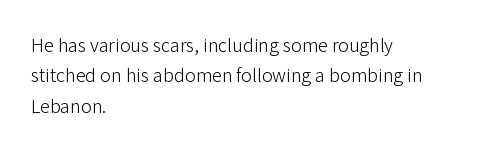
The image shows 20 px text type, upright; set left-aligned, normal line spacing (1.52x), normal letter spacing, not underlined.
